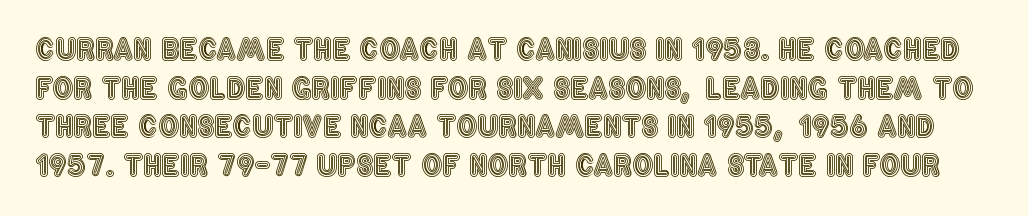
Q: Is the text italic (slanted)? A: No, it is upright.
Q: Is the text underlined? A: No.
Q: Is the spacing between letters normal or unusually wide? A: Normal.
Q: Is the spacing between lines tight, normal or loose? A: Normal.
Q: Width (condensed, normal, or wide)? A: Condensed.
Q: x-height? A: Large.
Q: Monospaced? A: No.
